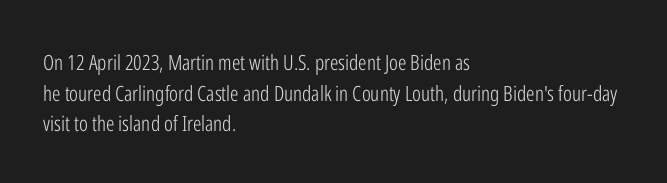
The strip under each line holds only bare page. The lines in this sample share a left origin and differ only in where they stop. The block of text has a typical density, with ordinary space between rows. A typesetter would call this zero additional tracking. Each stroke keeps to a modest, everyday thickness or less. Style check: upright.
